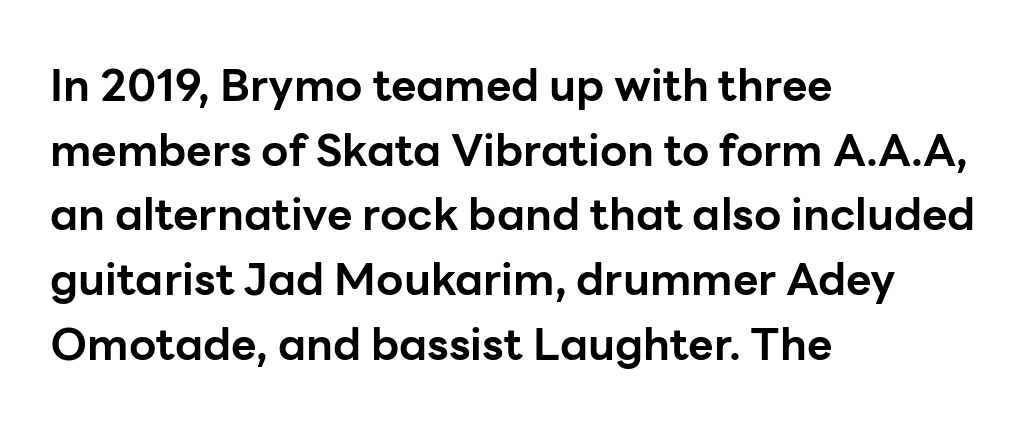
The image shows 44 px bold sans-serif type, upright; set left-aligned, normal line spacing (1.47x), normal letter spacing, not underlined; low stroke contrast and a medium x-height.
